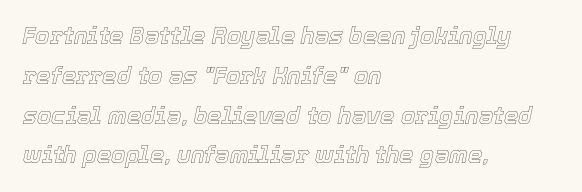
Alignment: flush left. Words appear dense and cohesive because spacing is normal. Decoration check: the copy has no underline. Would a proofreader flag this as italicized? Yes.
